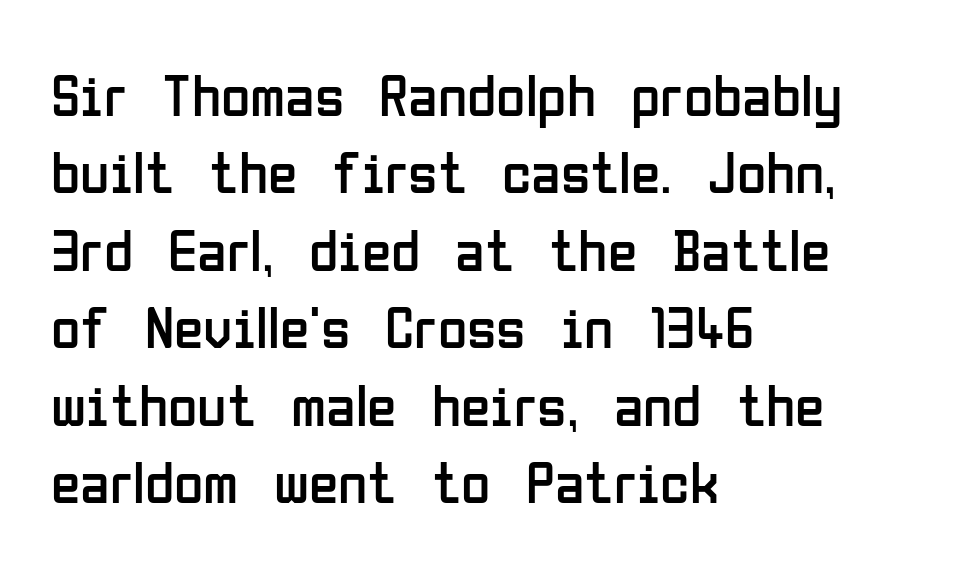
The image shows 60 px regular-weight, condensed sans-serif type, upright; set left-aligned, normal line spacing (1.29x), normal letter spacing, not underlined; low stroke contrast and a medium x-height.
